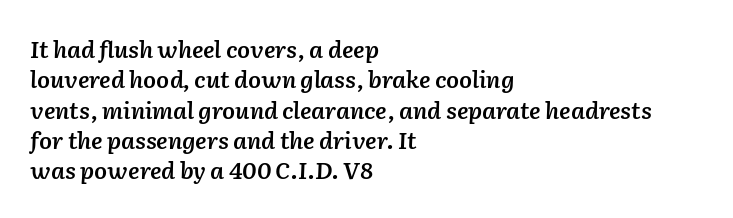
{"italic": "yes", "lean": "right", "slant_degrees": 2, "bold": "semi", "underline": "no", "align": "left", "line_spacing": "normal", "line_spacing_ratio": 1.32, "letter_spacing": "normal", "letter_spacing_em": 0.0, "glyph_px": 23}
